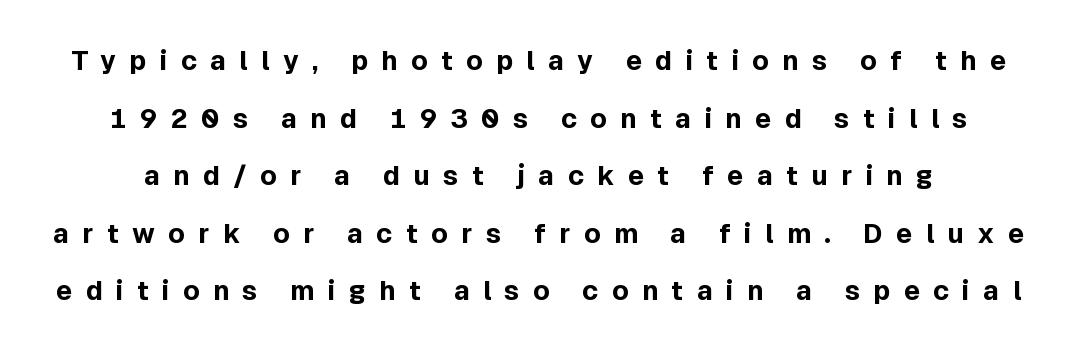
{"italic": "no", "bold": "yes", "underline": "no", "line_spacing": "loose", "line_spacing_ratio": 2.13, "letter_spacing": "wide", "letter_spacing_em": 0.49, "glyph_px": 27}
